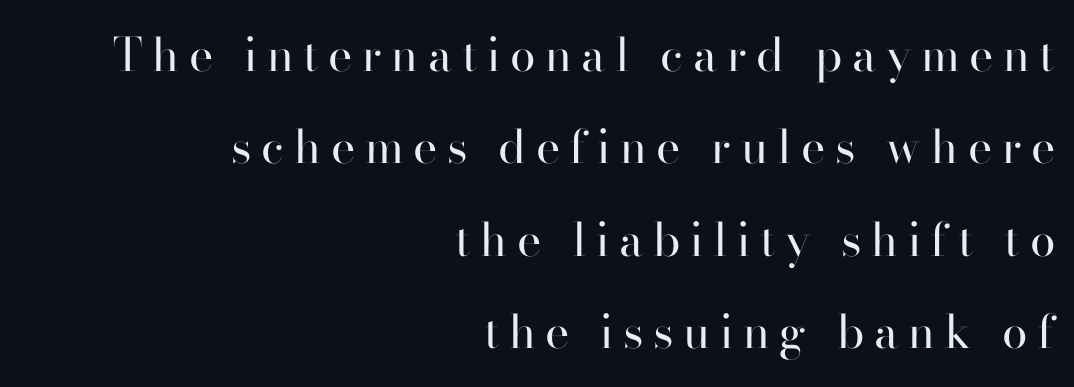
Q: Is the text bold? A: No.
Q: Is the text italic (slanted)? A: No, it is upright.
Q: Is the typeface a serif or a sans-serif typeface? A: Serif.
Q: Is the text underlined? A: No.
Q: How is the paragraph aligned? A: Right-aligned.
Q: Is the spacing between letters normal or unusually wide? A: Unusually wide.
Q: Is the spacing between lines tight, normal or loose? A: Loose.
Q: Width (condensed, normal, or wide)? A: Normal.
Q: Stroke contrast? A: High.
Q: x-height? A: Small.
Q: Monospaced? A: No.
